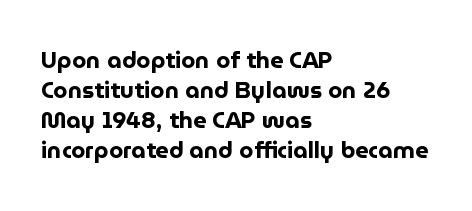
The image shows 23 px bold type, upright; set left-aligned, normal line spacing (1.31x), normal letter spacing, not underlined.
